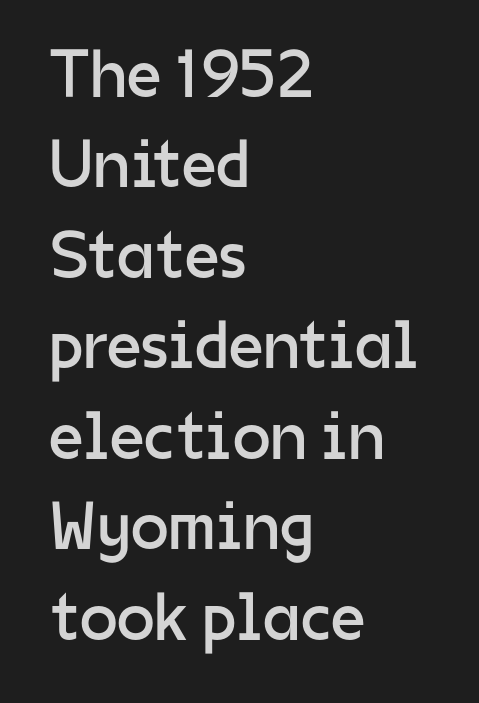
Q: Is the text bold? A: No.
Q: Is the text italic (slanted)? A: No, it is upright.
Q: Is the typeface a serif or a sans-serif typeface? A: Sans-serif.
Q: Is the text underlined? A: No.
Q: How is the paragraph aligned? A: Left-aligned.
Q: Is the spacing between letters normal or unusually wide? A: Normal.
Q: Is the spacing between lines tight, normal or loose? A: Normal.
Q: Width (condensed, normal, or wide)? A: Normal.
Q: Stroke contrast? A: Low.
Q: x-height? A: Medium.
Q: Monospaced? A: No.
